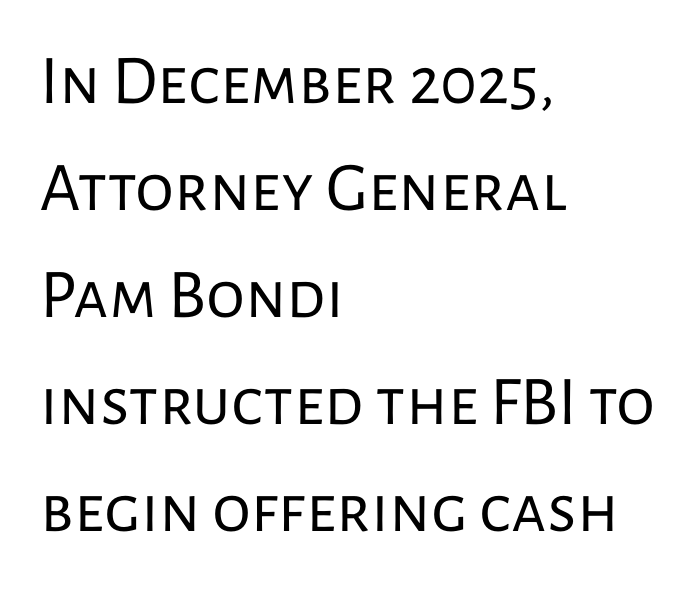
Q: Is the text bold? A: No.
Q: Is the text italic (slanted)? A: No, it is upright.
Q: Is the typeface a serif or a sans-serif typeface? A: Sans-serif.
Q: Is the text underlined? A: No.
Q: How is the paragraph aligned? A: Left-aligned.
Q: Is the spacing between letters normal or unusually wide? A: Normal.
Q: Is the spacing between lines tight, normal or loose? A: Normal.
Q: Width (condensed, normal, or wide)? A: Normal.
Q: Stroke contrast? A: Low.
Q: x-height? A: Medium.
Q: Monospaced? A: No.
